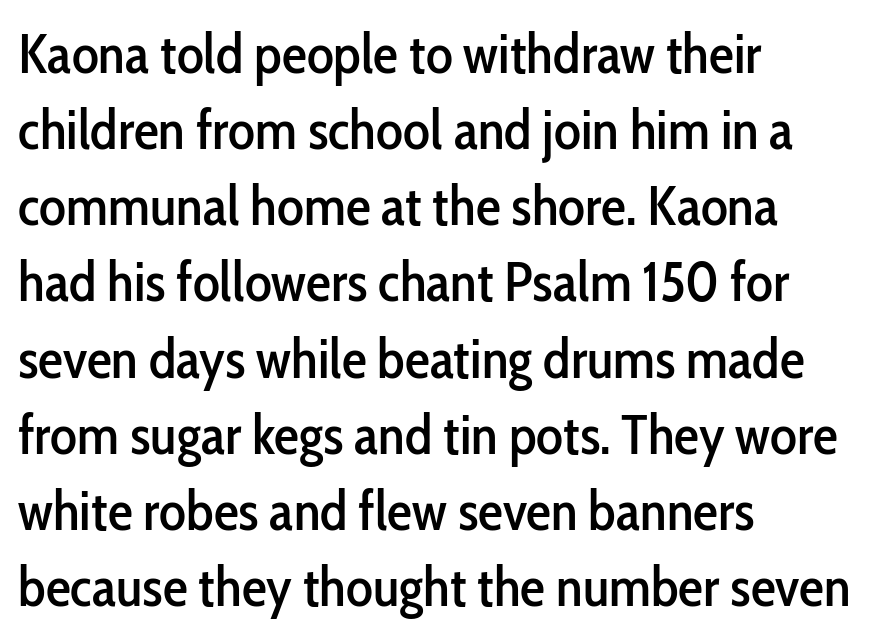
{"serif": "no", "italic": "no", "width": "condensed", "stroke_contrast": "low", "x_height": "medium", "monospaced": "no", "underline": "no", "align": "left", "line_spacing": "normal", "line_spacing_ratio": 1.36, "letter_spacing": "normal", "letter_spacing_em": 0.0, "glyph_px": 56}
